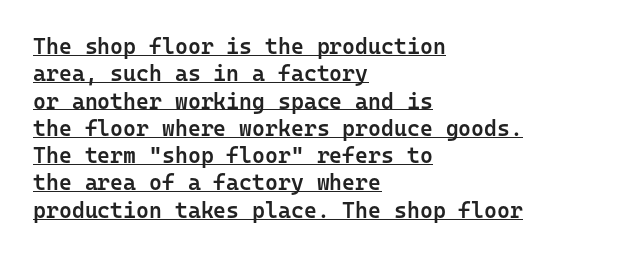
Q: Is the text bold? A: Semi-bold.
Q: Is the text italic (slanted)? A: No, it is upright.
Q: Is the text underlined? A: Yes.
Q: How is the paragraph aligned? A: Left-aligned.
Q: Is the spacing between letters normal or unusually wide? A: Normal.
